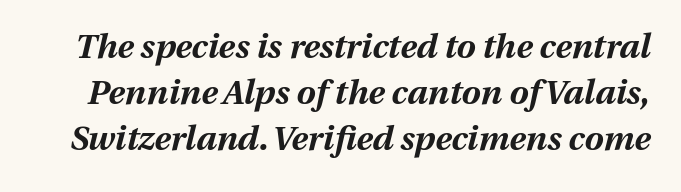
{"italic": "yes", "lean": "right", "slant_degrees": 13, "bold": "yes", "weight": "bold", "width": "normal", "stroke_contrast": "medium", "x_height": "medium", "monospaced": "no", "underline": "no", "line_spacing": "normal", "line_spacing_ratio": 1.36, "letter_spacing": "normal", "letter_spacing_em": 0.0, "glyph_px": 34}
